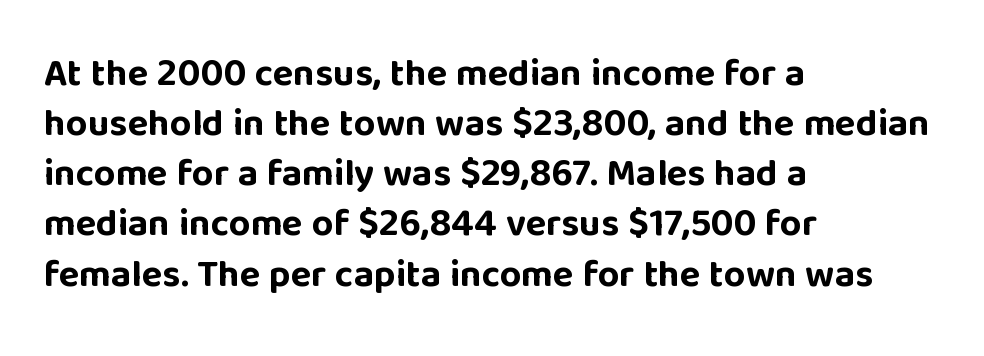
Its strokes are broad and dark, the hallmark of bold type. Every character sits straight up, as roman type does. Between one letter and the next there's only the usual sliver of space. You can tell from the bare stems that sans-serif type was used. The specimen omits any rule beneath the text block's lines. These lines are set flush left with a ragged right edge.
